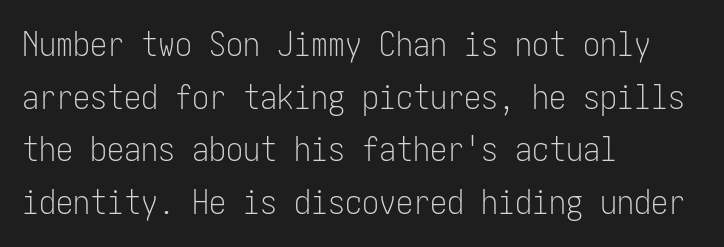
The image shows 34 px light, condensed sans-serif type, upright; set left-aligned, normal line spacing (1.55x), normal letter spacing, not underlined; low stroke contrast and a medium x-height.
